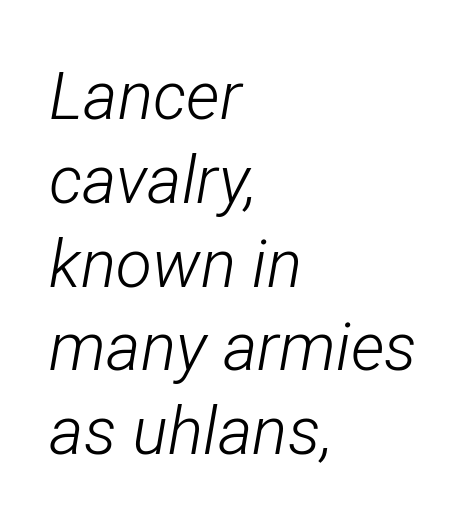
The image shows 66 px light, condensed type, italic (leaning right); set left-aligned, normal line spacing (1.27x), normal letter spacing, not underlined; low stroke contrast and a medium x-height.
